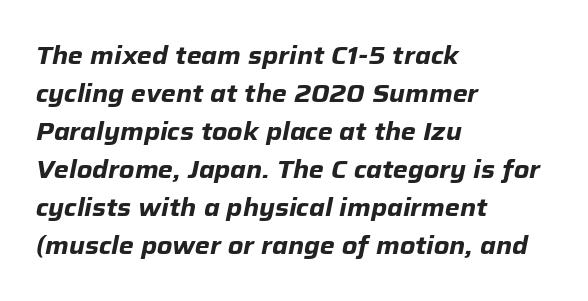
{"italic": "yes", "lean": "right", "slant_degrees": 12, "bold": "yes", "underline": "no", "align": "left", "line_spacing": "normal", "line_spacing_ratio": 1.58, "letter_spacing": "normal", "letter_spacing_em": 0.0, "glyph_px": 24}
